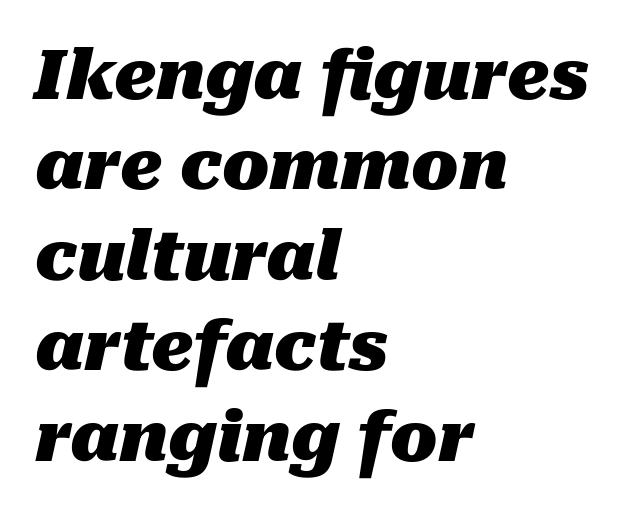
{"italic": "yes", "lean": "right", "slant_degrees": 10, "bold": "yes", "weight": "heavy", "width": "normal", "stroke_contrast": "medium", "x_height": "medium", "monospaced": "no", "underline": "no", "align": "left", "line_spacing": "normal", "line_spacing_ratio": 1.31, "letter_spacing": "normal", "letter_spacing_em": 0.0, "glyph_px": 69}
